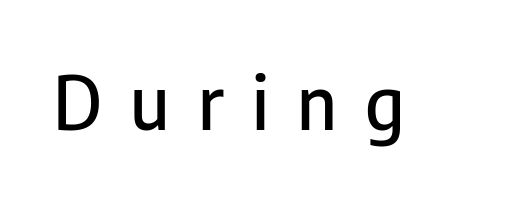
{"serif": "no", "italic": "no", "width": "condensed", "stroke_contrast": "low", "x_height": "medium", "monospaced": "no", "underline": "no", "letter_spacing": "wide", "letter_spacing_em": 0.38, "glyph_px": 74}
